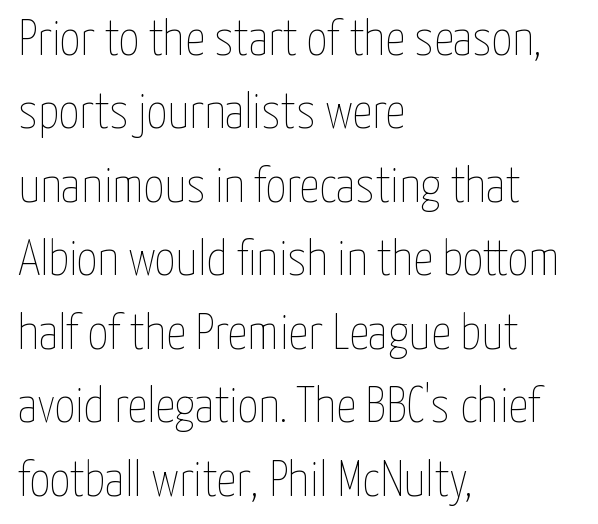
Q: Is the text bold? A: No.
Q: Is the text italic (slanted)? A: No, it is upright.
Q: Is the text underlined? A: No.
Q: How is the paragraph aligned? A: Left-aligned.
Q: Is the spacing between letters normal or unusually wide? A: Normal.
Q: Is the spacing between lines tight, normal or loose? A: Normal.
Q: Width (condensed, normal, or wide)? A: Condensed.
Q: Stroke contrast? A: Low.
Q: x-height? A: Medium.
Q: Monospaced? A: No.
